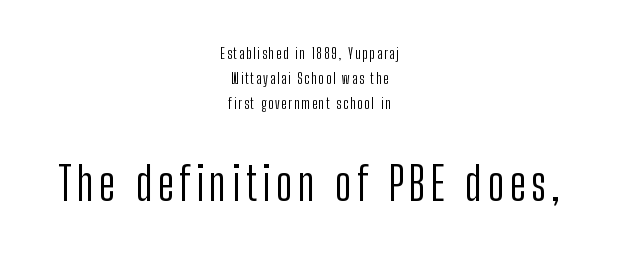
{"serif": "no", "italic": "no", "bold": "no", "weight": "light", "width": "condensed", "stroke_contrast": "low", "x_height": "medium", "monospaced": "no", "underline": "no", "align": "center", "line_spacing": "normal", "line_spacing_ratio": 1.66, "larger_block": "second", "size_ratio": 3.07, "glyph_px": 46}
